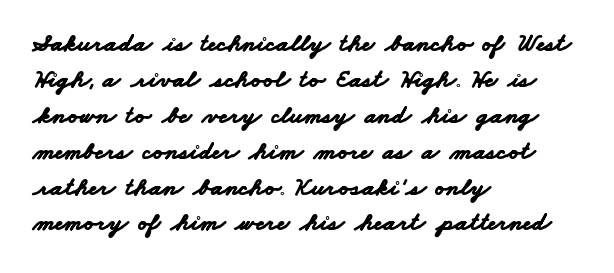
The image shows 26 px bold type; set left-aligned, normal line spacing (1.38x), normal letter spacing, not underlined.
